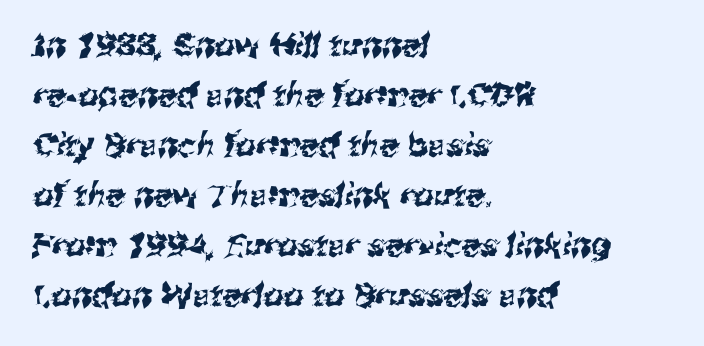
The image shows 32 px sans-serif type; set left-aligned, normal line spacing (1.56x), normal letter spacing, not underlined; medium stroke contrast and a medium x-height.
